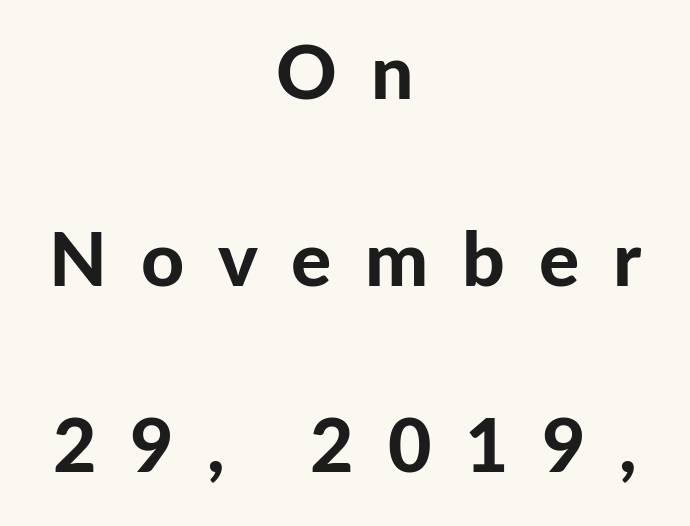
Typeset on center — no edge is straight. Regarding serifs, this sample does without them. Here the glyphs are tracked loosely, breaking word shapes into spaced letters. Is the type bold? Yes — the strokes are clearly thick and heavy.
